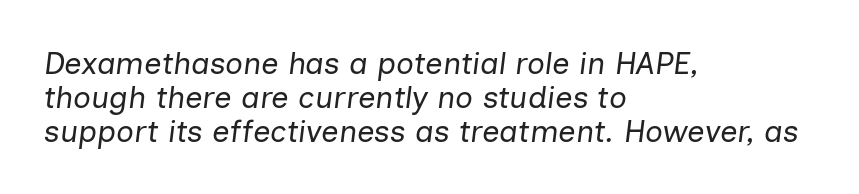
Note the varied advance widths — an 'i' is clearly narrower than an 'm'. The space between consecutive lines is stingy. Stems here are at most as thick as an everyday book face. You could call the tracking neutral — neither tight nor loose. Underline: absent. There's an unmistakable incline to the writing here.
